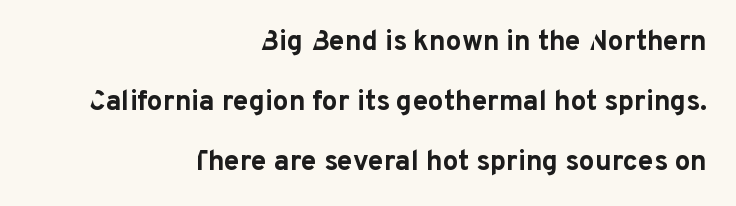
Italic? Not at all — the glyphs are vertical. Vertically, the passage feels expansive, rows floating well apart. You could call the tracking neutral — neither tight nor loose. Casual observation: everything's shoved over to the right. The passage shown is typed in a proportional face where columns would drift. The typesetting leans heavy: a genuine bold.
